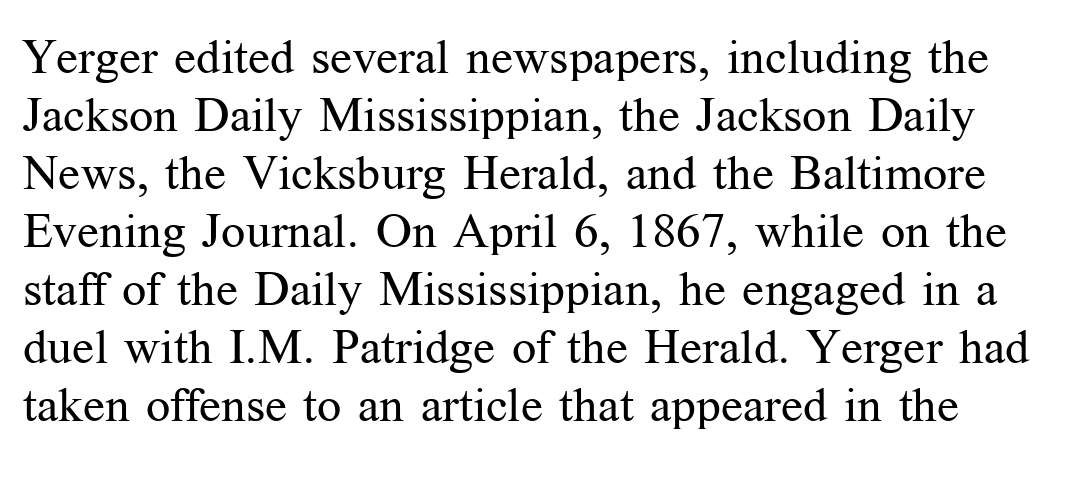
Little horizontal feet cap the strokes, marking this as serif type. The words here are not underlined. The horizontal fit of the characters is conventional and even. Weight: regular or lighter.
